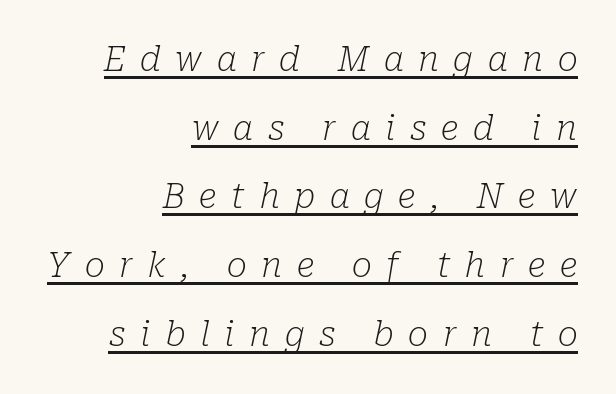
Q: Is the text bold? A: No.
Q: Is the text italic (slanted)? A: Yes, it leans right by about 10 degrees.
Q: Is the typeface a serif or a sans-serif typeface? A: Serif.
Q: Is the text underlined? A: Yes.
Q: How is the paragraph aligned? A: Right-aligned.
Q: Is the spacing between letters normal or unusually wide? A: Unusually wide.
Q: Is the spacing between lines tight, normal or loose? A: Loose.
Q: Width (condensed, normal, or wide)? A: Normal.
Q: Stroke contrast? A: Low.
Q: x-height? A: Medium.
Q: Monospaced? A: No.
